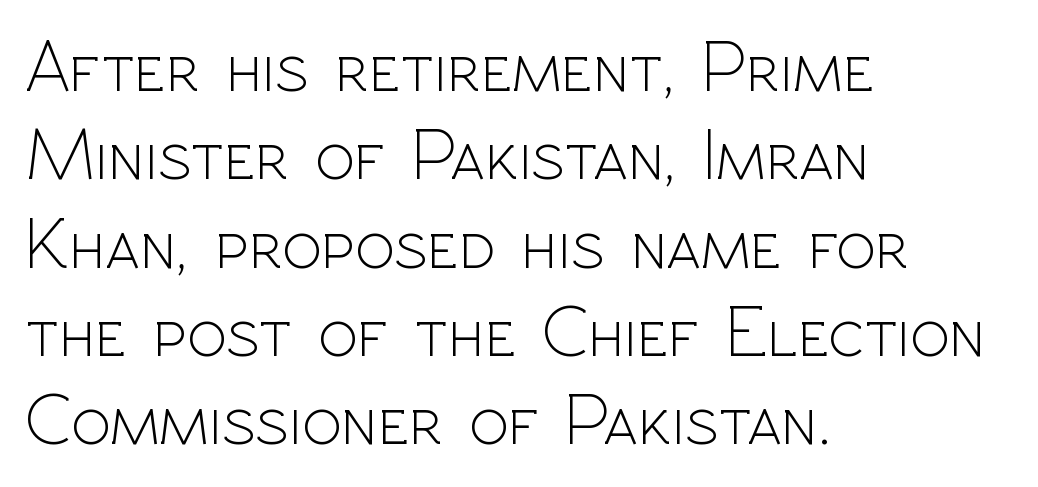
The image shows 73 px light sans-serif type, upright; set left-aligned, line spacing 1.21x, normal letter spacing, not underlined; a medium x-height.
